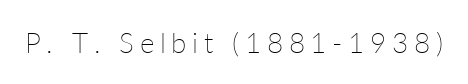
The image shows 28 px thin type, upright; set unusually wide letter spacing (+0.2 em), not underlined; low stroke contrast and a medium x-height.
